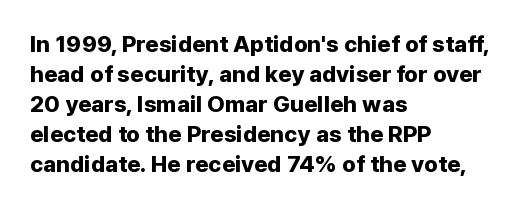
Designer's note — italics off, roman on. Clear beneath every line of the passage. Set as a true bold cut, around the 700 mark. How would I describe the line gaps? Plain and ordinary.
